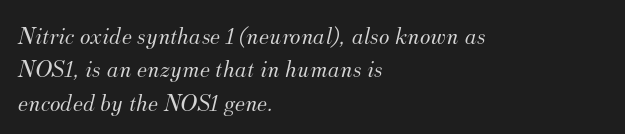
{"italic": "yes", "lean": "right", "slant_degrees": 12, "bold": "no", "underline": "no", "align": "left", "line_spacing": "normal", "line_spacing_ratio": 1.34, "letter_spacing": "normal", "letter_spacing_em": 0.0, "glyph_px": 25}
